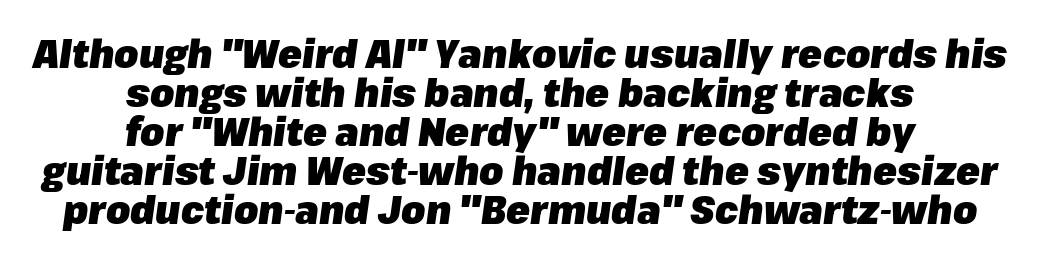
The image shows 39 px heavy type, italic (leaning right); set centered, tight line spacing (1.0x), normal letter spacing, not underlined; low stroke contrast and a medium x-height.
